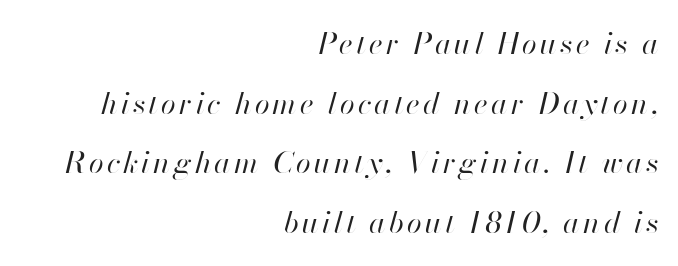
The image shows 30 px regular-weight type, italic (leaning right); set right-aligned, loose line spacing (1.99x), not underlined; high stroke contrast and a small x-height.
